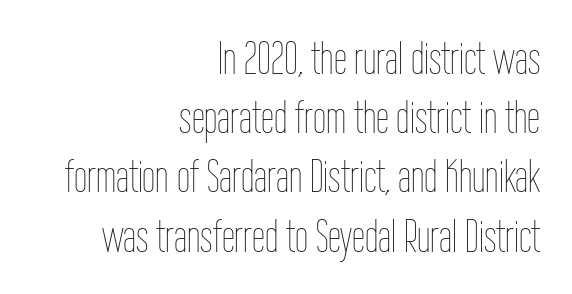
{"italic": "no", "bold": "no", "weight": "thin", "width": "condensed", "stroke_contrast": "low", "x_height": "medium", "monospaced": "no", "underline": "no", "align": "right", "line_spacing": "normal", "line_spacing_ratio": 1.26, "letter_spacing": "normal", "letter_spacing_em": 0.0, "glyph_px": 47}
